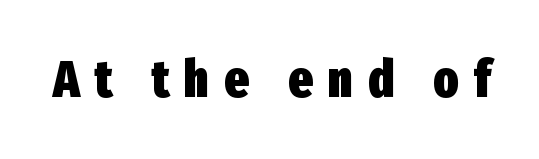
The image shows 52 px heavy, condensed sans-serif type, upright; set unusually wide letter spacing (+0.29 em), not underlined; low stroke contrast and a medium x-height.
